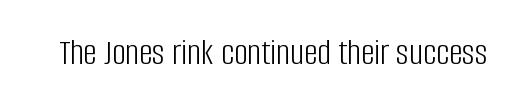
{"serif": "no", "italic": "no", "bold": "no", "weight": "light", "width": "condensed", "stroke_contrast": "low", "x_height": "large", "monospaced": "no", "underline": "no", "letter_spacing": "normal", "letter_spacing_em": 0.0, "glyph_px": 38}
